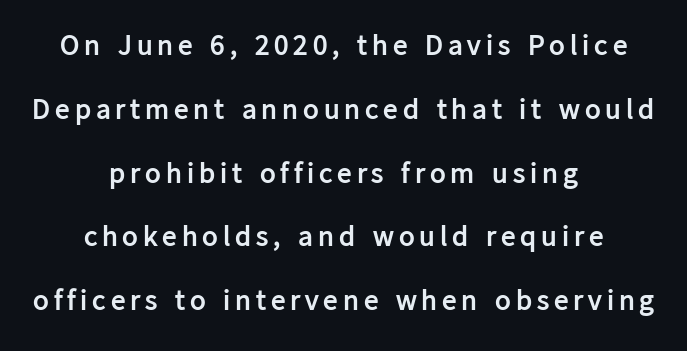
Q: Is the text bold? A: Yes.
Q: Is the text italic (slanted)? A: No, it is upright.
Q: Is the typeface a serif or a sans-serif typeface? A: Sans-serif.
Q: Is the text underlined? A: No.
Q: How is the paragraph aligned? A: Centered.
Q: Is the spacing between lines tight, normal or loose? A: Loose.
Q: Width (condensed, normal, or wide)? A: Normal.
Q: Stroke contrast? A: Low.
Q: x-height? A: Medium.
Q: Monospaced? A: No.
